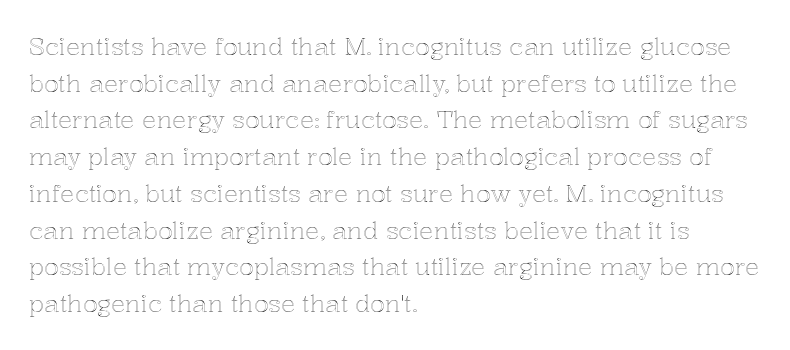
The image shows 24 px text type, upright; set left-aligned, normal line spacing (1.53x), normal letter spacing, not underlined.
